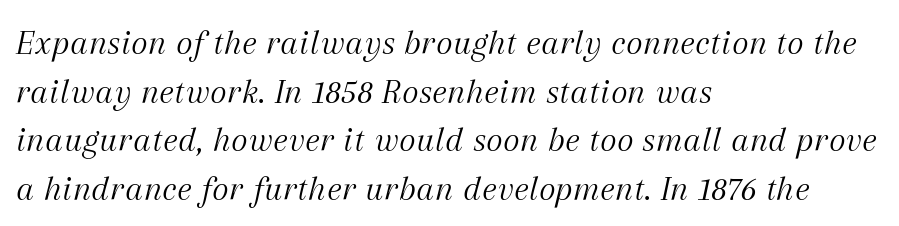
To sum up the face: it has serifs. Stem width sits at or under what a default text font uses. Beneath every word, the page is bare. Observe the ordinary spacing: letters are neighbours, not strangers. Successive baselines arrive at the customary interval.
